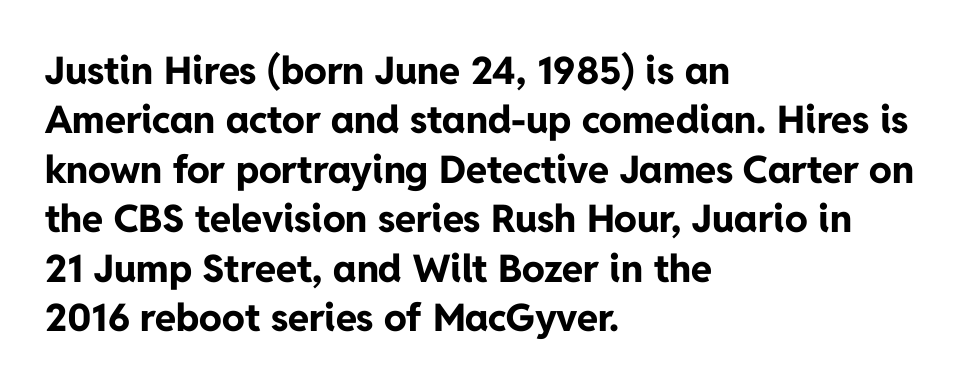
The image shows 38 px bold sans-serif type, upright; set left-aligned, normal line spacing (1.3x), normal letter spacing, not underlined; low stroke contrast and a medium x-height.
